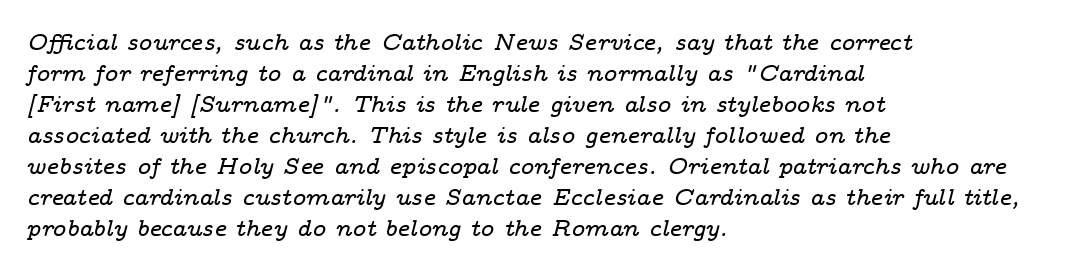
Q: Is the text italic (slanted)? A: Yes, it leans right by about 14 degrees.
Q: Is the text underlined? A: No.
Q: How is the paragraph aligned? A: Left-aligned.
Q: Is the spacing between letters normal or unusually wide? A: Normal.
Q: Is the spacing between lines tight, normal or loose? A: Normal.
